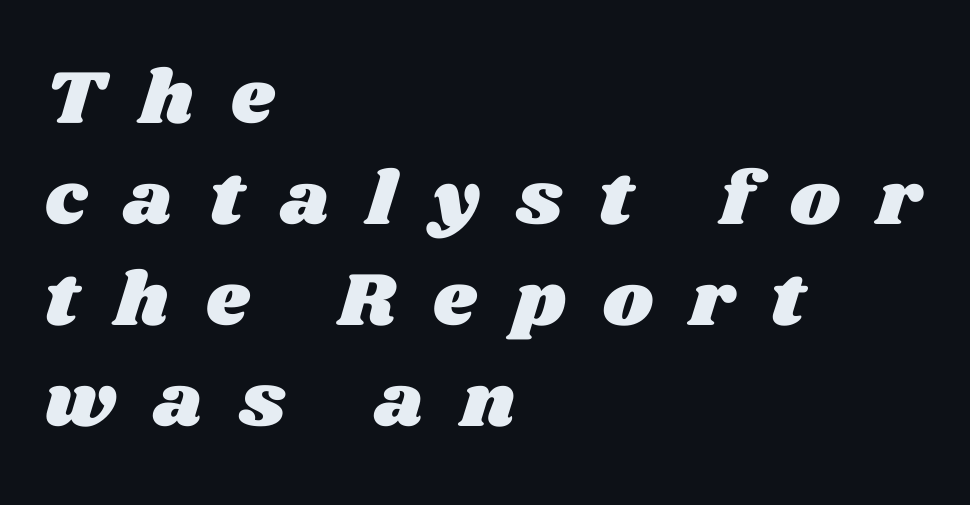
{"width": "wide", "stroke_contrast": "medium", "x_height": "large", "monospaced": "no", "underline": "no", "align": "left", "line_spacing": "normal", "line_spacing_ratio": 1.33, "letter_spacing": "wide", "letter_spacing_em": 0.49, "glyph_px": 76}
